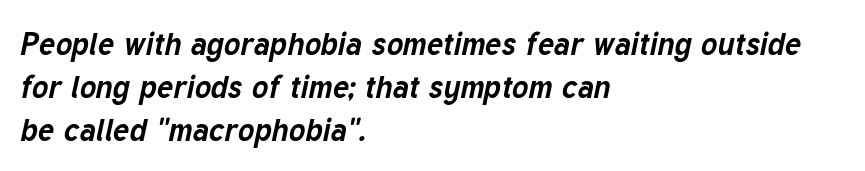
{"italic": "yes", "lean": "right", "slant_degrees": 12, "bold": "yes", "weight": "bold", "width": "normal", "stroke_contrast": "low", "x_height": "medium", "monospaced": "no", "underline": "no", "align": "left", "line_spacing": "normal", "line_spacing_ratio": 1.38, "letter_spacing": "normal", "letter_spacing_em": 0.0, "glyph_px": 31}
